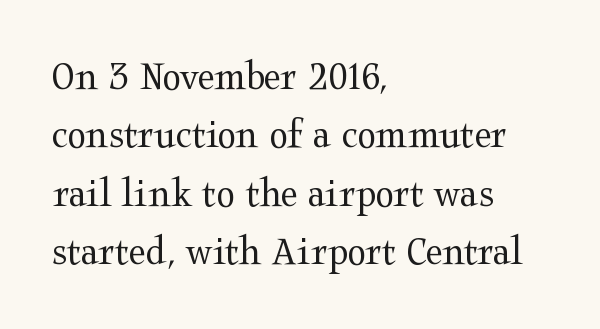
The image shows 43 px regular-weight, wide serif type, upright; set left-aligned, normal line spacing (1.36x), normal letter spacing, not underlined; medium stroke contrast and a medium x-height.
